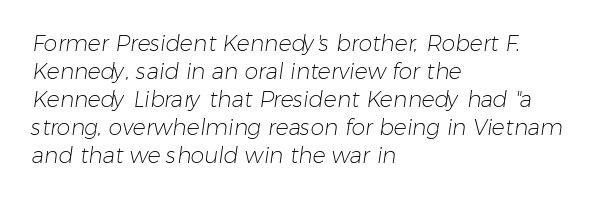
Standard letterfit; no display-style spreading of the glyphs. The leading is moderate, giving the passage an even texture. Rule under the text: the space is simply empty. Alignment: flush left. Weight class: somewhere from thin through regular.
